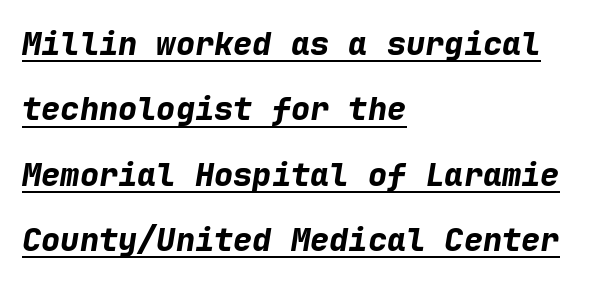
Q: Is the text bold? A: Yes.
Q: Is the text italic (slanted)? A: Yes, it leans right by about 9 degrees.
Q: Is the text underlined? A: Yes.
Q: How is the paragraph aligned? A: Left-aligned.
Q: Is the spacing between letters normal or unusually wide? A: Normal.
Q: Is the spacing between lines tight, normal or loose? A: Loose.
Q: Width (condensed, normal, or wide)? A: Normal.
Q: Stroke contrast? A: Low.
Q: x-height? A: Medium.
Q: Monospaced? A: Yes.
